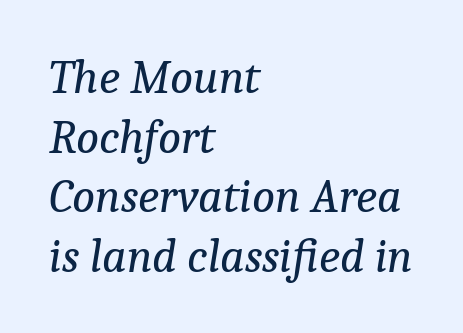
The text was rendered using a seriffed face with decorative stroke endings. Looks like regular typesetting: each glyph gets only the width it needs. Line starts are locked; line ends wander. The passage shown leans; its letterforms are oblique. Glyph-to-glyph distance matches everyday printed text.
